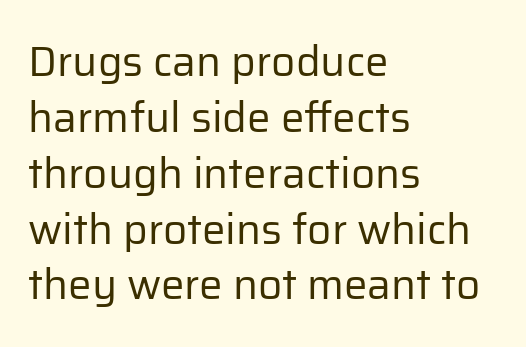
{"serif": "no", "italic": "no", "bold": "no", "weight": "regular", "width": "normal", "stroke_contrast": "low", "x_height": "medium", "monospaced": "no", "underline": "no", "align": "left", "line_spacing": "normal", "line_spacing_ratio": 1.33, "letter_spacing": "normal", "letter_spacing_em": 0.0, "glyph_px": 42}
